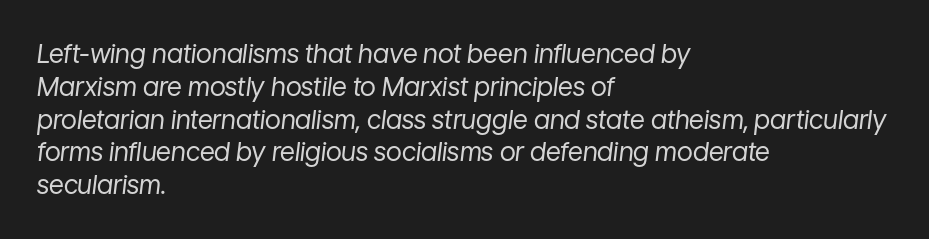
Q: Is the text bold? A: No.
Q: Is the text italic (slanted)? A: Yes, it leans right by about 7 degrees.
Q: Is the text underlined? A: No.
Q: How is the paragraph aligned? A: Left-aligned.
Q: Is the spacing between letters normal or unusually wide? A: Normal.
Q: Is the spacing between lines tight, normal or loose? A: Normal.
